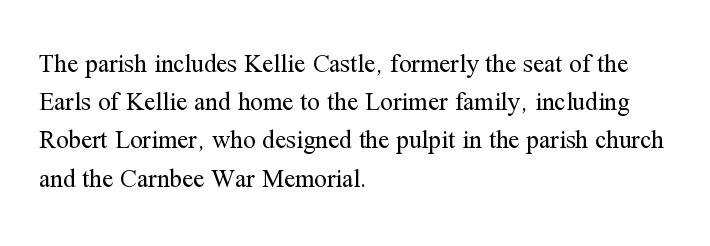
The glyphs are unaccompanied by any horizontal stroke below them. Posture: vertical. These lines keep a tight, regular rhythm from letter to letter. Interline gaps are of average width in this sample. The paragraph shown leans on its left margin.
